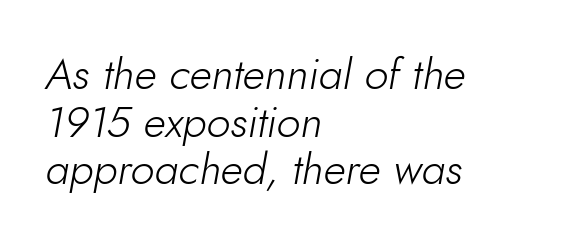
Q: Is the text bold? A: No.
Q: Is the text italic (slanted)? A: Yes, it leans right by about 10 degrees.
Q: Is the text underlined? A: No.
Q: How is the paragraph aligned? A: Left-aligned.
Q: Is the spacing between letters normal or unusually wide? A: Normal.
Q: Is the spacing between lines tight, normal or loose? A: Tight.
Q: Width (condensed, normal, or wide)? A: Normal.
Q: Stroke contrast? A: Low.
Q: x-height? A: Small.
Q: Monospaced? A: No.
